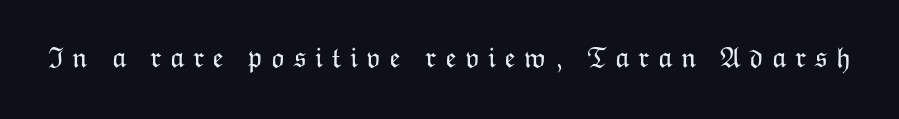
Q: Is the text bold? A: No.
Q: Is the text italic (slanted)? A: No, it is upright.
Q: Is the text underlined? A: No.
Q: Is the spacing between letters normal or unusually wide? A: Unusually wide.
Q: Width (condensed, normal, or wide)? A: Normal.
Q: Stroke contrast? A: Low.
Q: x-height? A: Medium.
Q: Monospaced? A: No.
